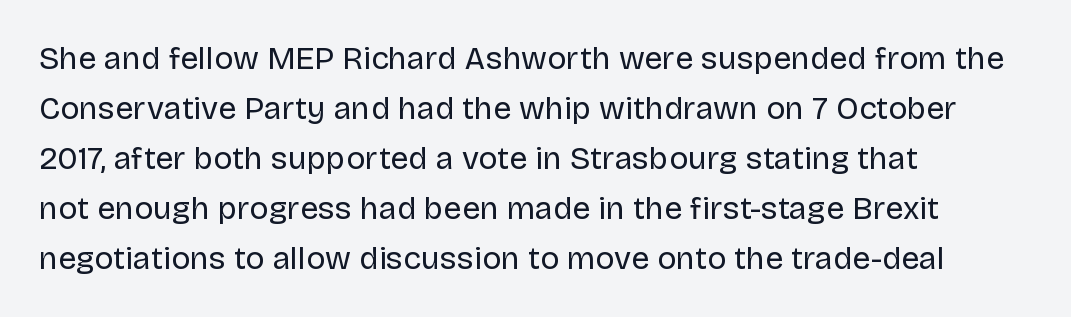
{"serif": "no", "italic": "no", "bold": "no", "weight": "regular", "width": "normal", "stroke_contrast": "low", "x_height": "large", "monospaced": "no", "underline": "no", "align": "left", "line_spacing": "normal", "line_spacing_ratio": 1.56, "letter_spacing": "normal", "letter_spacing_em": 0.0, "glyph_px": 32}
